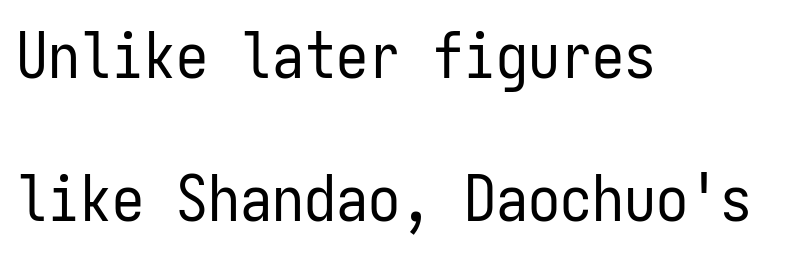
The image shows 64 px regular-weight, condensed sans-serif type, upright, monospaced; set left-aligned, loose line spacing (2.23x), normal letter spacing, not underlined; low stroke contrast and a medium x-height.
